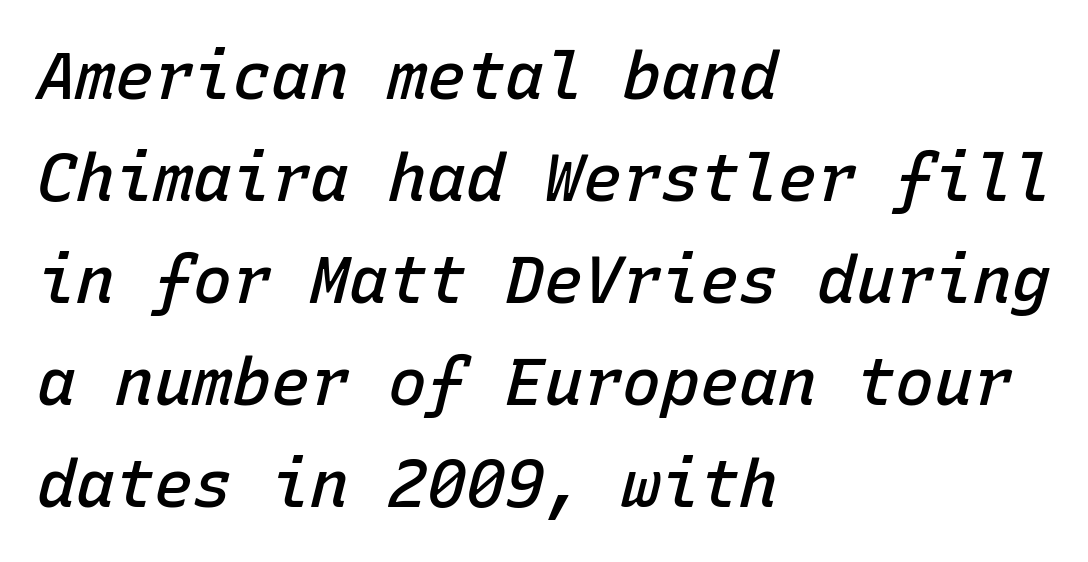
The lines sit at an ordinary, default distance from one another. These lines are rendered in a fixed-pitch font. Decoration check: the copy has no underline. Short and long lines alike share a common starting point at left.
